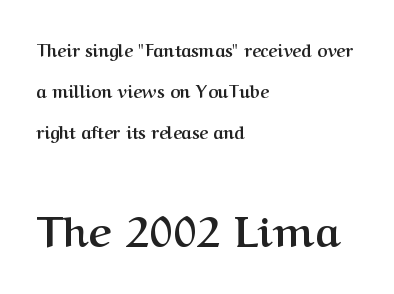
Is there any slant? The stems are plumb. Spacing verdict: proportional, widths tailored to each character. Whoever set this made the second block the dominant, larger element. Thick stems and heavy bowls — unmistakably bold.
